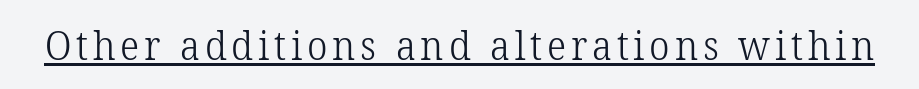
{"serif": "yes", "italic": "no", "bold": "no", "weight": "light", "width": "normal", "stroke_contrast": "low", "x_height": "medium", "monospaced": "no", "underline": "yes", "glyph_px": 40}
